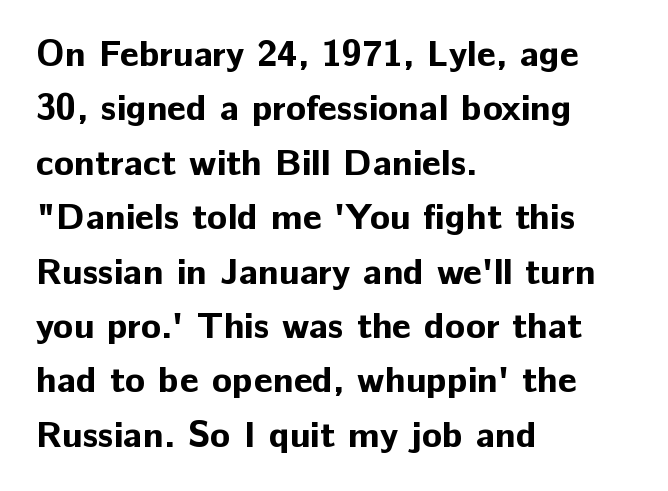
The image shows 37 px bold sans-serif type, upright; set left-aligned, normal line spacing (1.47x), normal letter spacing, not underlined; low stroke contrast and a medium x-height.
